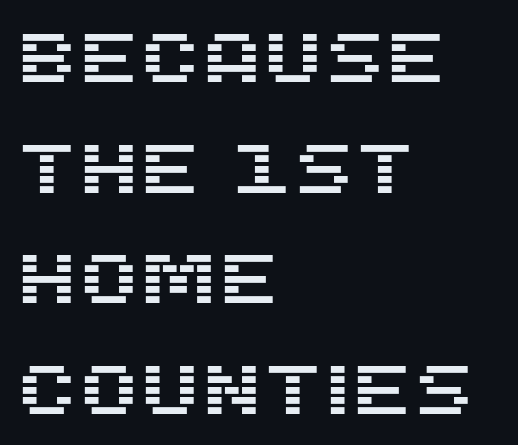
The image shows 70 px sans-serif type, upright; set left-aligned, normal line spacing (1.58x), normal letter spacing, not underlined; medium stroke contrast and a large x-height.
